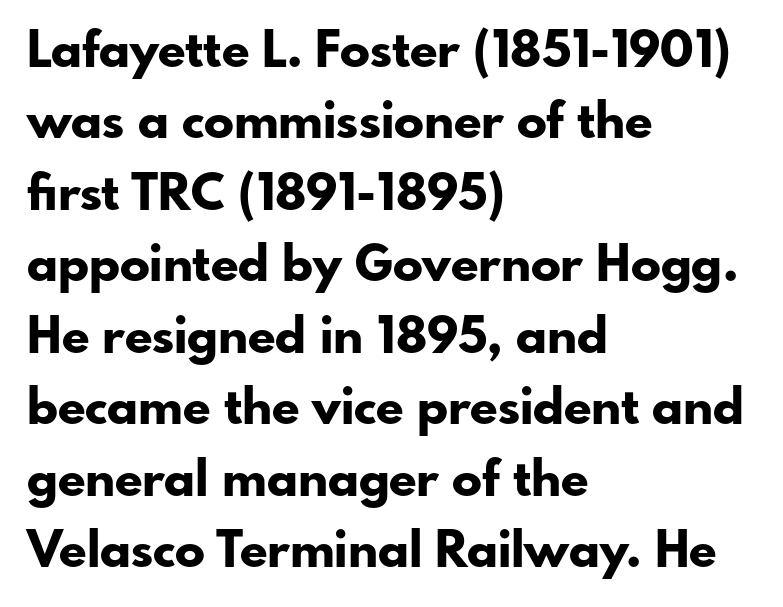
Students, observe: this is what conventionally led text looks like. The words here are not underlined. Glyph-to-glyph distance matches everyday printed text. In CSS terms this would be text-align: left.
